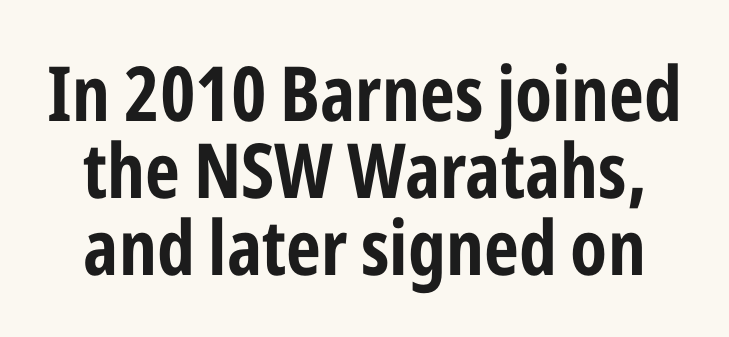
Q: Is the text bold? A: Yes.
Q: Is the text italic (slanted)? A: No, it is upright.
Q: Is the typeface a serif or a sans-serif typeface? A: Sans-serif.
Q: Is the text underlined? A: No.
Q: Is the spacing between letters normal or unusually wide? A: Normal.
Q: Is the spacing between lines tight, normal or loose? A: Tight.
Q: Width (condensed, normal, or wide)? A: Condensed.
Q: Stroke contrast? A: Low.
Q: x-height? A: Medium.
Q: Monospaced? A: No.
